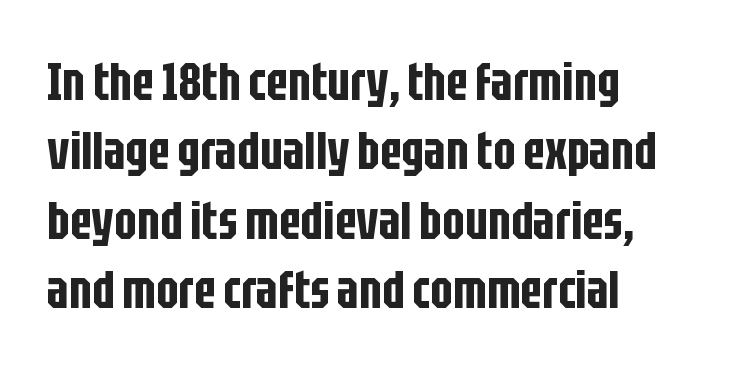
{"serif": "no", "italic": "no", "width": "condensed", "stroke_contrast": "low", "x_height": "large", "monospaced": "no", "underline": "no", "align": "left", "line_spacing": "normal", "line_spacing_ratio": 1.31, "letter_spacing": "normal", "letter_spacing_em": 0.0, "glyph_px": 53}
